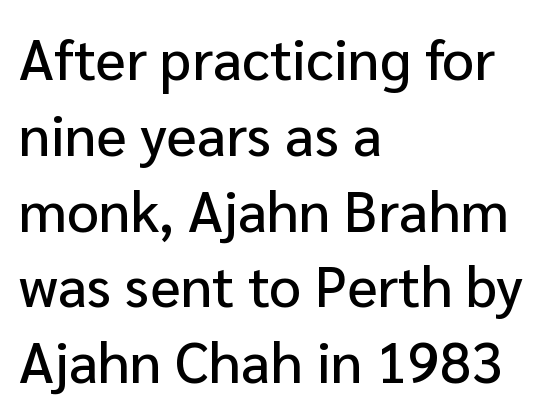
{"serif": "no", "italic": "no", "width": "normal", "stroke_contrast": "low", "x_height": "medium", "monospaced": "no", "underline": "no", "align": "left", "line_spacing": "normal", "line_spacing_ratio": 1.33, "letter_spacing": "normal", "letter_spacing_em": 0.0, "glyph_px": 57}
